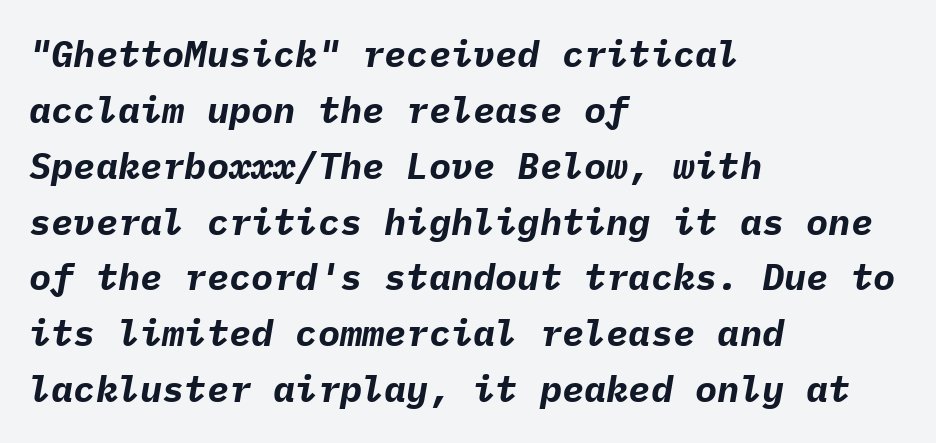
{"italic": "yes", "lean": "right", "slant_degrees": 9, "bold": "yes", "weight": "bold", "width": "normal", "stroke_contrast": "low", "x_height": "medium", "monospaced": "yes", "underline": "no", "align": "left", "line_spacing": "normal", "line_spacing_ratio": 1.51, "letter_spacing": "normal", "letter_spacing_em": 0.0, "glyph_px": 37}
